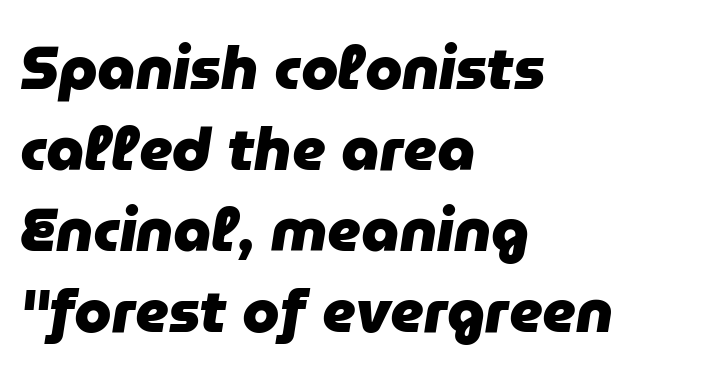
The image shows 60 px heavy type, italic (leaning right); set left-aligned, normal line spacing (1.35x), normal letter spacing, not underlined; low stroke contrast and a medium x-height.
